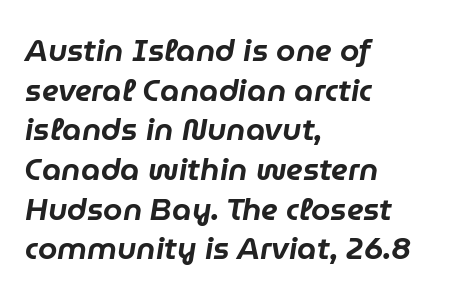
No extra tracking has been applied to these lines. Has an underline been added? It has not. Reading down the block, your eye returns to a fixed left position each line. Looking at the ascenders, they clearly lean. Baseline-to-baseline distance is the conventional proportion of letter height.
